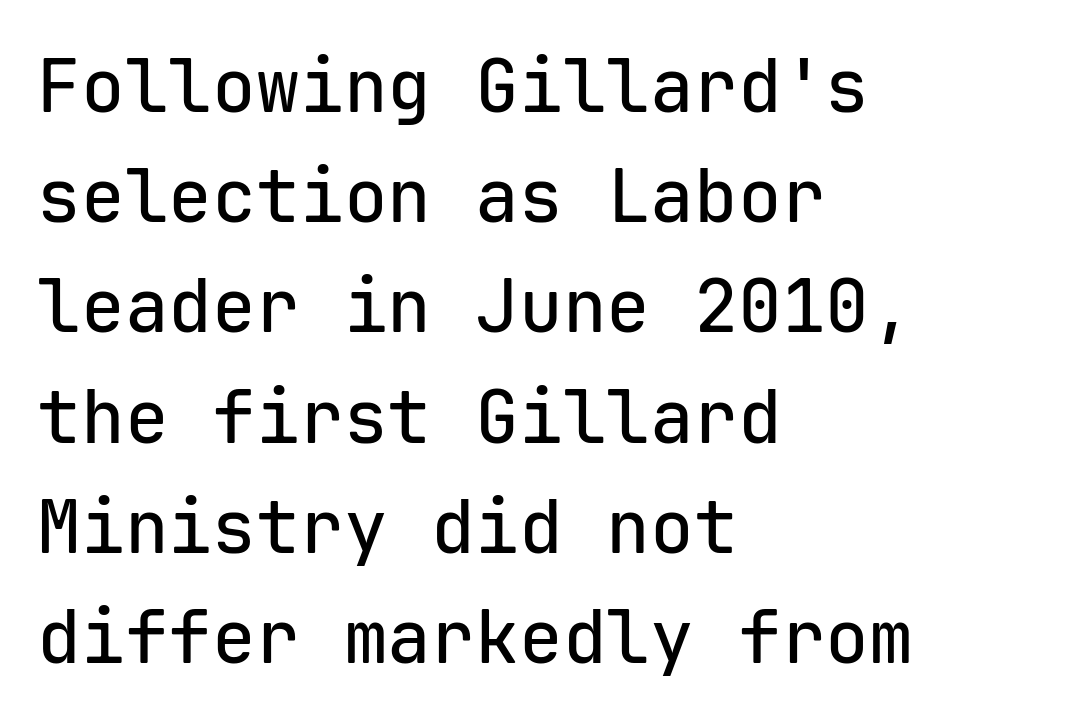
Q: Is the text italic (slanted)? A: No, it is upright.
Q: Is the typeface a serif or a sans-serif typeface? A: Sans-serif.
Q: Is the text underlined? A: No.
Q: How is the paragraph aligned? A: Left-aligned.
Q: Is the spacing between letters normal or unusually wide? A: Normal.
Q: Is the spacing between lines tight, normal or loose? A: Normal.
Q: Width (condensed, normal, or wide)? A: Normal.
Q: Stroke contrast? A: Low.
Q: x-height? A: Medium.
Q: Monospaced? A: Yes.
